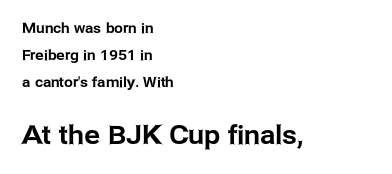
Q: Is the text italic (slanted)? A: No, it is upright.
Q: Is the text underlined? A: No.
Q: How is the paragraph aligned? A: Left-aligned.
Q: Is the spacing between letters normal or unusually wide? A: Normal.
Q: Is the spacing between lines tight, normal or loose? A: Loose.
Q: Which block of text is set in a larger size, the first (top) or the second (bottom)? A: The second (bottom) one.
